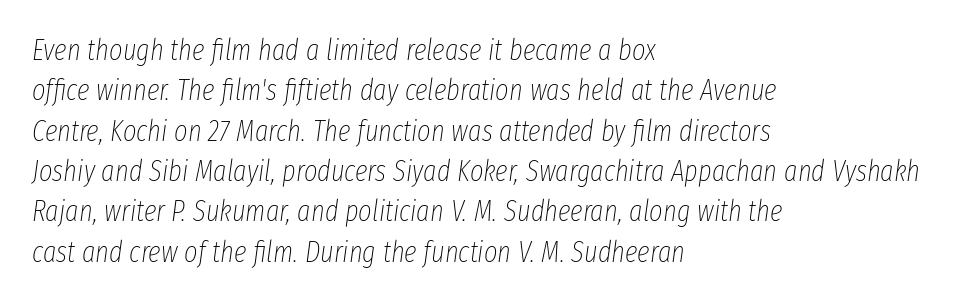
{"italic": "yes", "lean": "right", "slant_degrees": 8, "bold": "no", "weight": "thin", "width": "condensed", "stroke_contrast": "low", "x_height": "medium", "monospaced": "no", "underline": "no", "align": "left", "line_spacing": "normal", "line_spacing_ratio": 1.39, "letter_spacing": "normal", "letter_spacing_em": 0.0, "glyph_px": 29}
